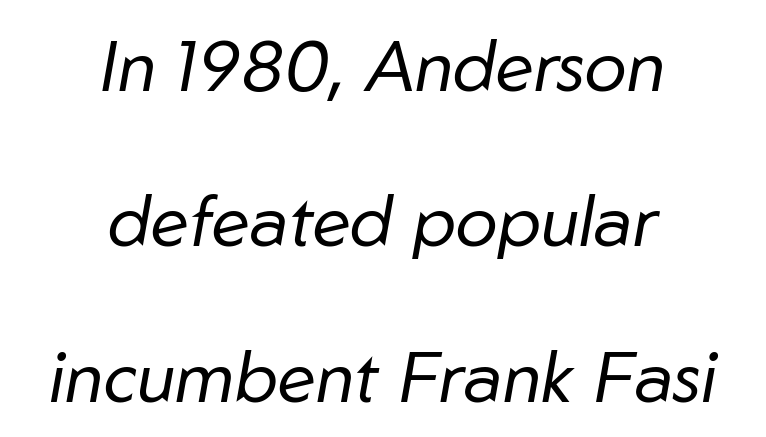
{"italic": "yes", "lean": "right", "slant_degrees": 10, "bold": "no", "weight": "regular", "width": "normal", "stroke_contrast": "low", "x_height": "medium", "monospaced": "no", "underline": "no", "align": "center", "line_spacing": "loose", "line_spacing_ratio": 2.19, "letter_spacing": "normal", "letter_spacing_em": 0.0, "glyph_px": 71}
